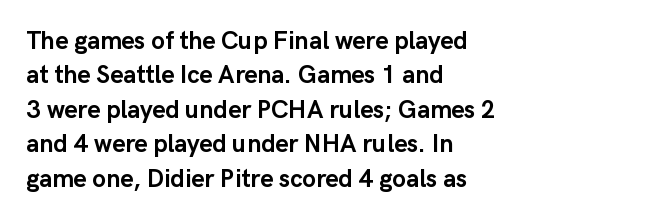
{"italic": "no", "bold": "yes", "underline": "no", "align": "left", "line_spacing": "normal", "line_spacing_ratio": 1.38, "letter_spacing": "normal", "letter_spacing_em": 0.0, "glyph_px": 25}
